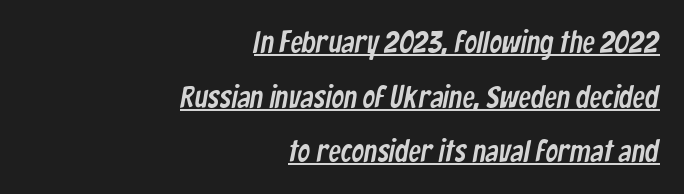
The image shows 31 px condensed sans-serif type; set right-aligned, line spacing 1.76x, normal letter spacing, underlined; low stroke contrast and a medium x-height.
